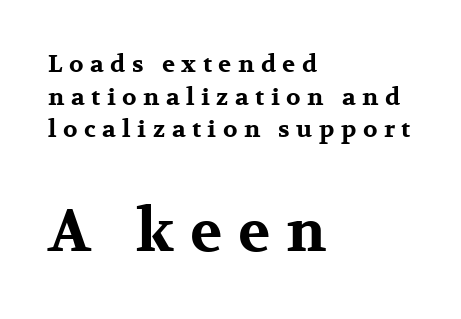
Note: smaller setting up top, larger setting below. Serif or sans? Serif — the stroke terminals have little feet. Every stem runs plumb, perpendicular to the baseline. The setting favours the left margin, as ordinary paragraphs usually do.
